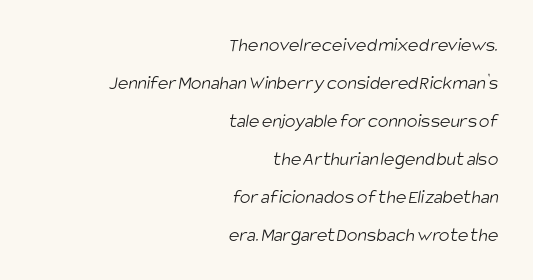
{"bold": "no", "underline": "no", "align": "right", "line_spacing": "loose", "line_spacing_ratio": 1.9, "letter_spacing": "normal", "letter_spacing_em": 0.0, "glyph_px": 20}
